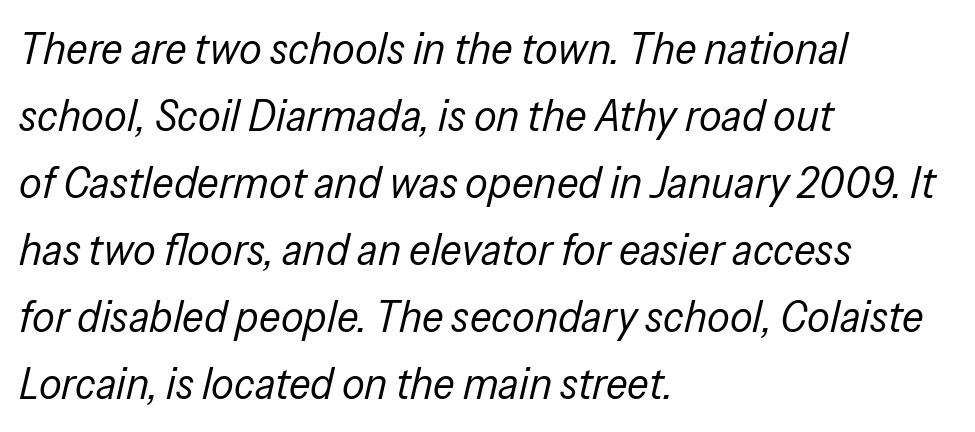
A normal amount of white space separates one row of letters from the next. Weight: regular or lighter. The passage shown has conventional tracking throughout. Posture: slanted. Descender tails drop into unmarked territory. The lines are quadded left.
